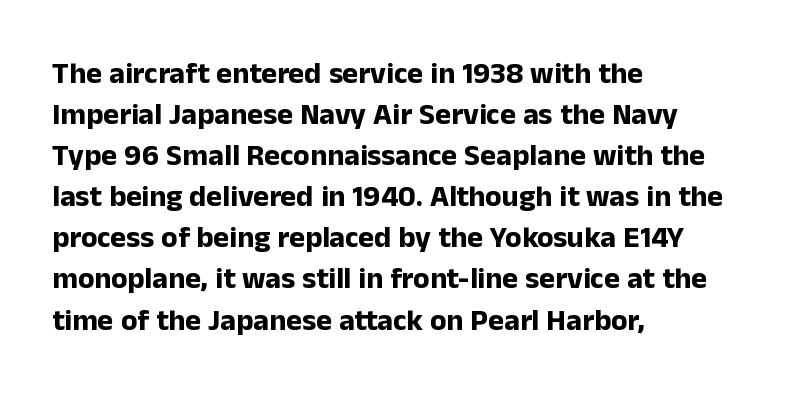
The image shows 30 px bold sans-serif type, upright; set left-aligned, normal line spacing (1.37x), normal letter spacing, not underlined; low stroke contrast and a medium x-height.
